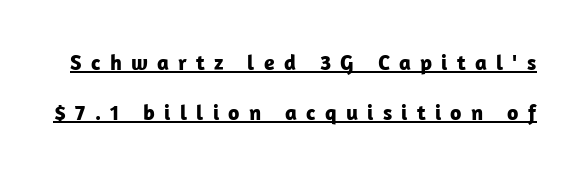
Q: Is the text bold? A: Yes.
Q: Is the text italic (slanted)? A: No, it is upright.
Q: Is the text underlined? A: Yes.
Q: Is the spacing between letters normal or unusually wide? A: Unusually wide.
Q: Is the spacing between lines tight, normal or loose? A: Loose.
